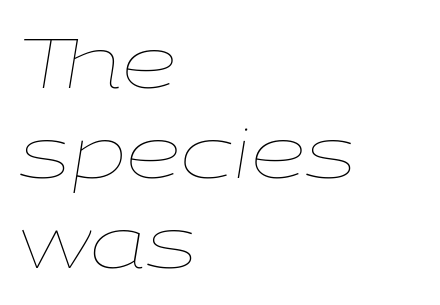
The glyphs look as if they've been sheared to an angle. Line spacing here is normal. The rag falls on the right side of this text block. The passage shown is not bold in any degree. The tracking reads as untouched default to a designer's eye. The letters advance in unequal steps, a hallmark of proportional type.
